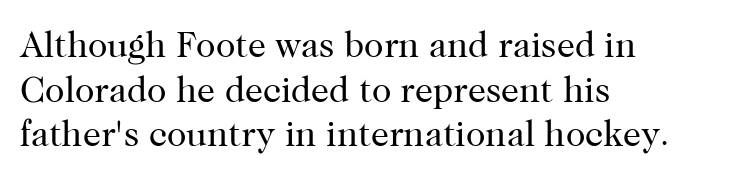
Stroke terminals: seriffed. Is the stroke heavy? The answer is a plain regular-or-lighter. Caption: multi-line text, flush left, ragged right. Characters remain perfectly vertical along every line. No word sits above an underline.
